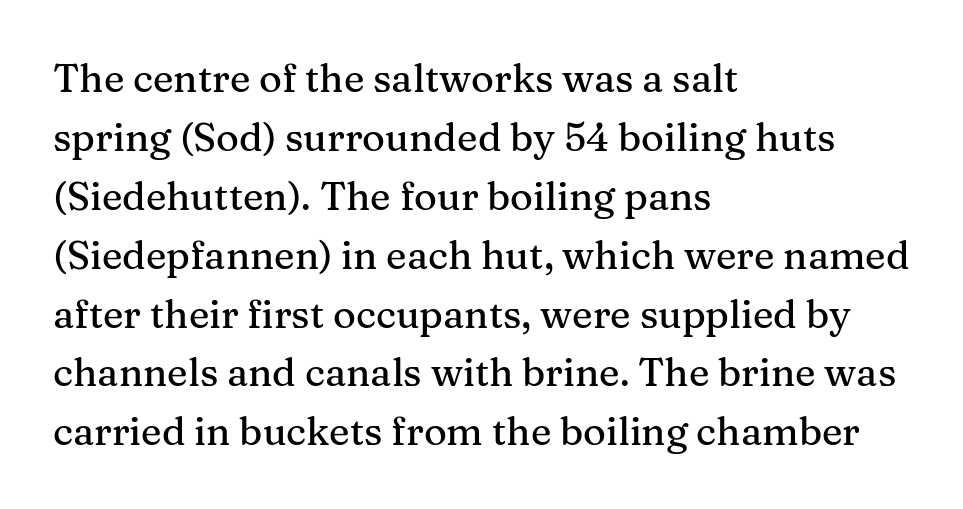
Layout note: lines flush left. These lines are composed in type with serifs. The tracking reads as untouched default to a designer's eye. Leading matches the norm, producing a regular column. The axis of the letterforms is exactly vertical. Each letter keeps its own natural width here, so spacing adapts to shape.
